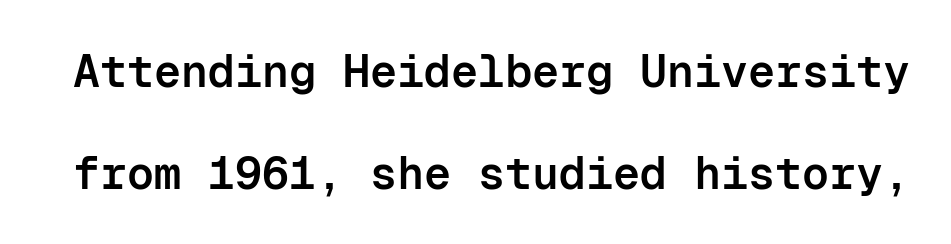
Q: Is the text bold? A: Semi-bold.
Q: Is the text italic (slanted)? A: No, it is upright.
Q: Is the typeface a serif or a sans-serif typeface? A: Sans-serif.
Q: Is the text underlined? A: No.
Q: Is the spacing between letters normal or unusually wide? A: Normal.
Q: Is the spacing between lines tight, normal or loose? A: Loose.
Q: Width (condensed, normal, or wide)? A: Normal.
Q: Stroke contrast? A: Low.
Q: x-height? A: Medium.
Q: Monospaced? A: Yes.
